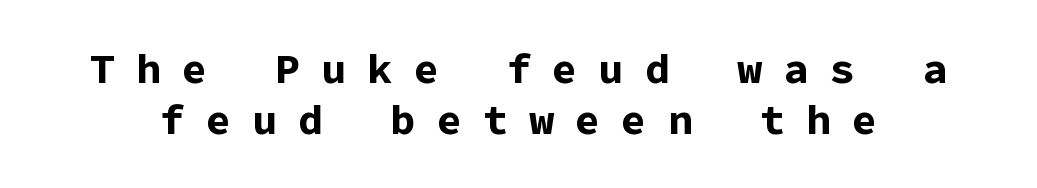
{"serif": "no", "italic": "no", "bold": "yes", "weight": "bold", "width": "normal", "stroke_contrast": "low", "x_height": "medium", "monospaced": "yes", "underline": "no", "line_spacing_ratio": 1.22, "letter_spacing": "wide", "letter_spacing_em": 0.5, "glyph_px": 42}
